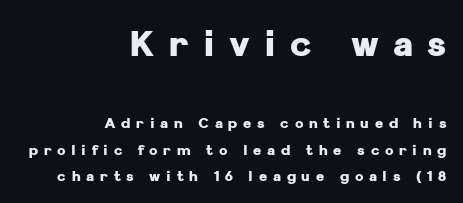
{"serif": "no", "italic": "no", "bold": "yes", "weight": "heavy", "width": "normal", "stroke_contrast": "low", "x_height": "medium", "monospaced": "no", "underline": "no", "align": "right", "line_spacing": "loose", "line_spacing_ratio": 1.91, "letter_spacing": "wide", "letter_spacing_em": 0.41, "larger_block": "first", "size_ratio": 2.5, "glyph_px": 35}
